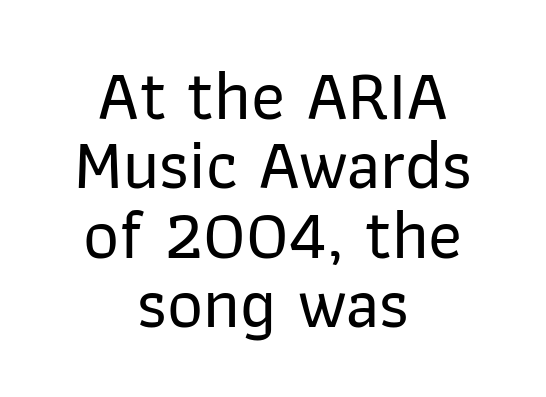
The image shows 70 px sans-serif type, upright; set centered, tight line spacing (0.99x), normal letter spacing, not underlined; low stroke contrast and a medium x-height.
